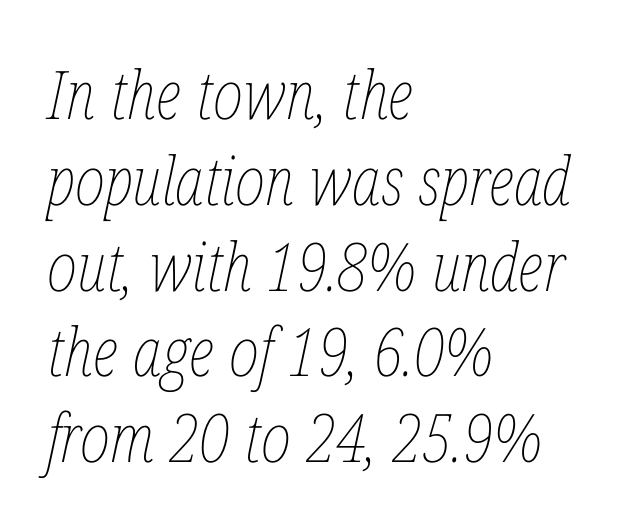
Summary of weight: not heavy and not bold. Italic: yes, the glyphs are oblique. The rendering uses natural spacing where letterforms have individual widths. Just letters on the line, the space beneath them empty. Students, observe: this is what conventionally led text looks like. In CSS terms this would be text-align: left.
